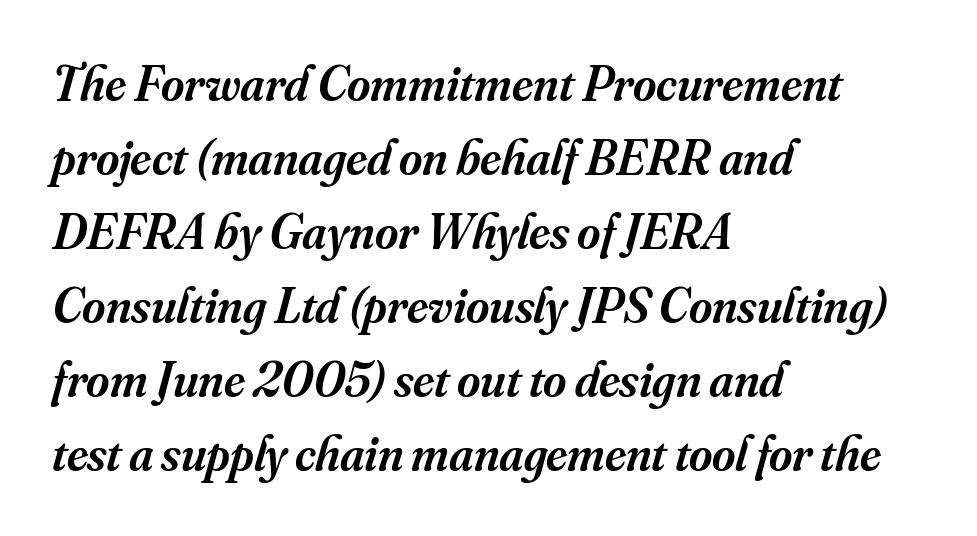
The strip under each line holds only bare page. Examine the stroke ends and you'll spot serifs. The lines in this sample share a left origin and differ only in where they stop. Students, this is semibold: more ink than regular, less than bold.
